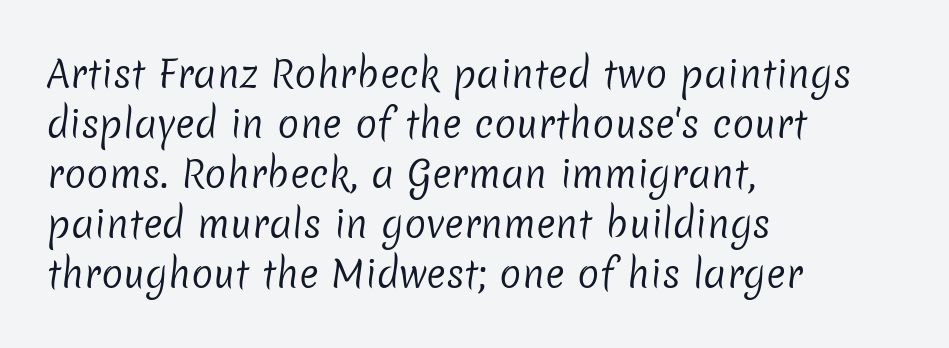
{"serif": "no", "bold": "no", "weight": "regular", "width": "normal", "stroke_contrast": "low", "x_height": "medium", "monospaced": "no", "underline": "no", "align": "left", "line_spacing": "normal", "line_spacing_ratio": 1.35, "letter_spacing": "normal", "letter_spacing_em": 0.0, "glyph_px": 37}
